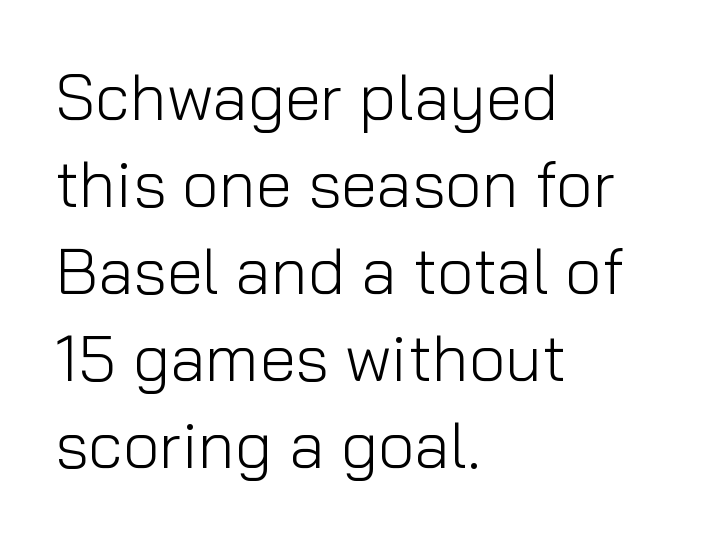
Is this a fixed-width face? No — the glyphs have proportional, varying widths. You could call the tracking neutral — neither tight nor loose. The words here are not underlined. Line beginnings align vertically; line endings do not. Designer's note — italics off, roman on.
